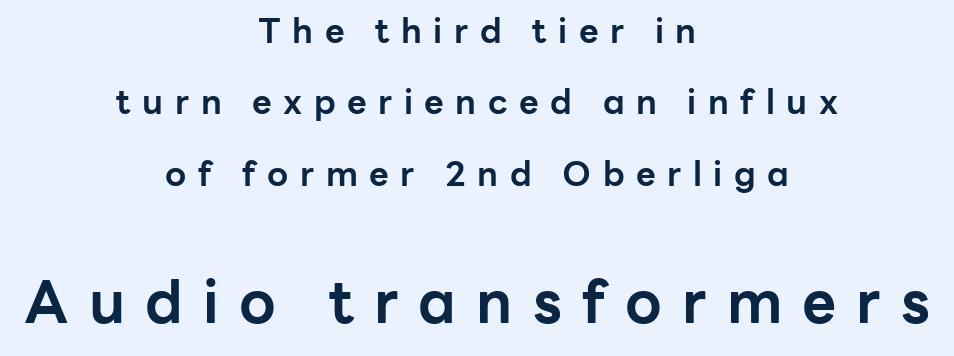
Q: Is the text bold? A: Yes.
Q: Is the text italic (slanted)? A: No, it is upright.
Q: Is the typeface a serif or a sans-serif typeface? A: Sans-serif.
Q: Is the text underlined? A: No.
Q: How is the paragraph aligned? A: Centered.
Q: Is the spacing between letters normal or unusually wide? A: Unusually wide.
Q: Is the spacing between lines tight, normal or loose? A: Loose.
Q: Which block of text is set in a larger size, the first (top) or the second (bottom)? A: The second (bottom) one.
Q: Width (condensed, normal, or wide)? A: Normal.
Q: Stroke contrast? A: Low.
Q: x-height? A: Medium.
Q: Monospaced? A: No.
